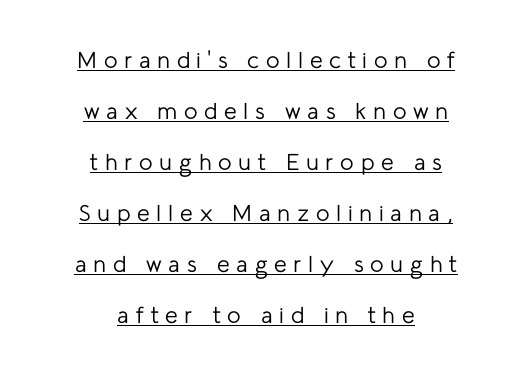
Q: Is the text bold? A: No.
Q: Is the text italic (slanted)? A: No, it is upright.
Q: Is the text underlined? A: Yes.
Q: How is the paragraph aligned? A: Centered.
Q: Is the spacing between letters normal or unusually wide? A: Unusually wide.
Q: Is the spacing between lines tight, normal or loose? A: Loose.
